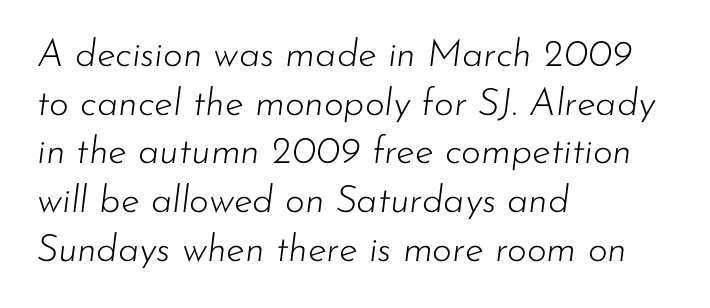
Do the characters align in a grid? No, the font is proportional. There's an unmistakable incline to the writing here. Each stroke keeps to a modest, everyday thickness or less. The foot of each line stays bare and open. Alignment: flush left.
